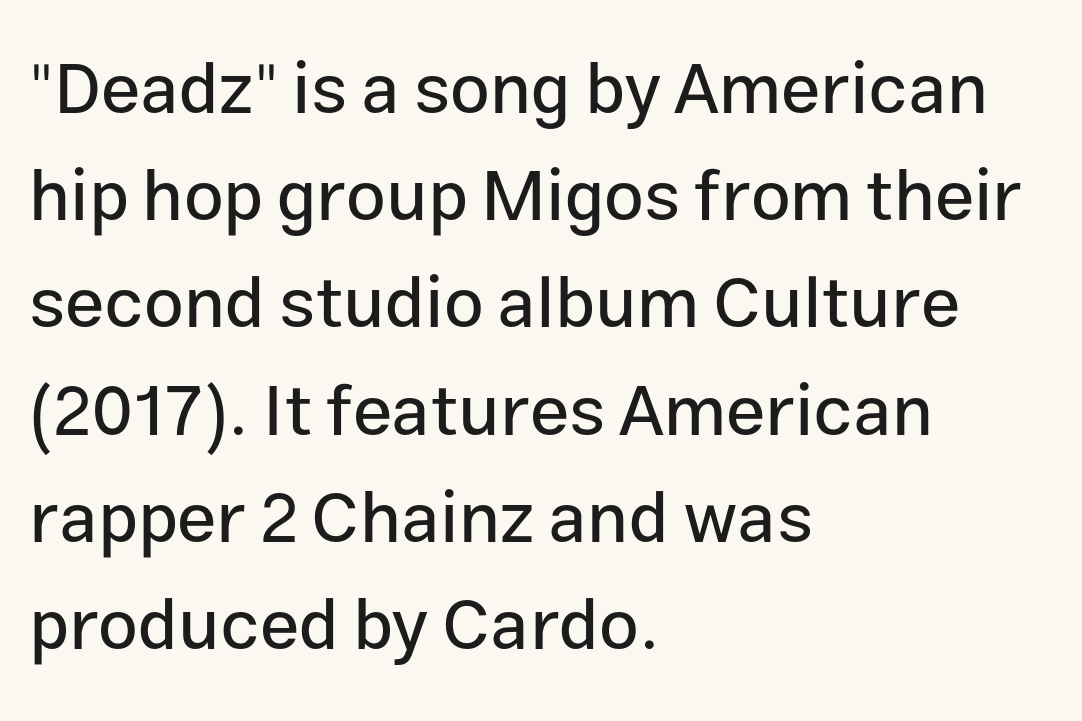
Q: Is the text italic (slanted)? A: No, it is upright.
Q: Is the typeface a serif or a sans-serif typeface? A: Sans-serif.
Q: Is the text underlined? A: No.
Q: How is the paragraph aligned? A: Left-aligned.
Q: Is the spacing between letters normal or unusually wide? A: Normal.
Q: Is the spacing between lines tight, normal or loose? A: Normal.
Q: Width (condensed, normal, or wide)? A: Normal.
Q: Stroke contrast? A: Low.
Q: x-height? A: Medium.
Q: Monospaced? A: No.
